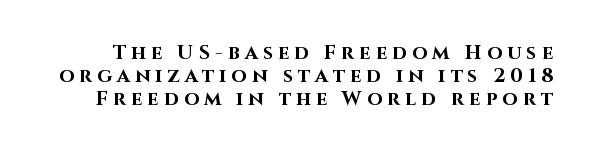
Is the letter spacing exaggerated? Yes — the characters are pushed far apart. This rendering features lettering with no underline. Italic: no, the glyphs are upright roman. The letters are bold, with thick, heavy strokes. Honestly, the rows look squashed on top of each other.
